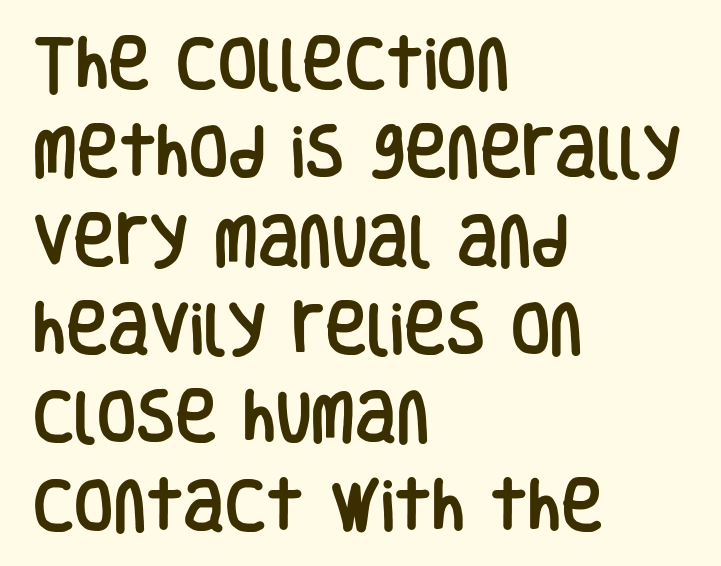
Q: Is the text italic (slanted)? A: No, it is upright.
Q: Is the typeface a serif or a sans-serif typeface? A: Sans-serif.
Q: Is the text underlined? A: No.
Q: How is the paragraph aligned? A: Left-aligned.
Q: Is the spacing between letters normal or unusually wide? A: Normal.
Q: Is the spacing between lines tight, normal or loose? A: Normal.
Q: Width (condensed, normal, or wide)? A: Condensed.
Q: Stroke contrast? A: Low.
Q: x-height? A: Large.
Q: Monospaced? A: No.
